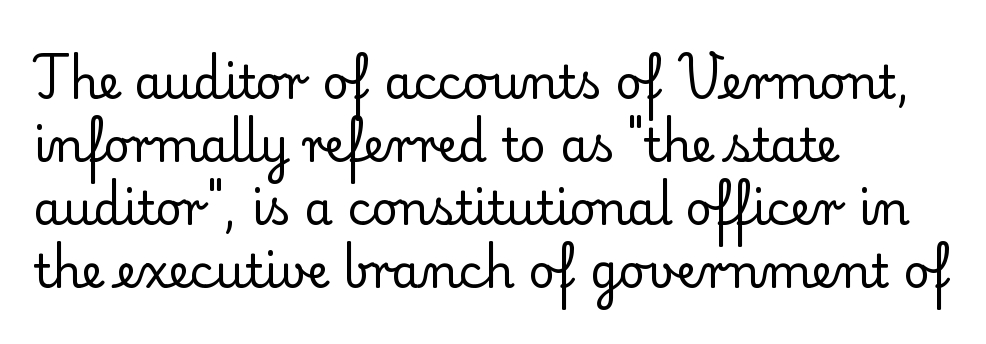
Q: Is the text bold? A: No.
Q: Is the text italic (slanted)? A: No, it is upright.
Q: Is the typeface a serif or a sans-serif typeface? A: Serif.
Q: Is the text underlined? A: No.
Q: How is the paragraph aligned? A: Left-aligned.
Q: Is the spacing between letters normal or unusually wide? A: Normal.
Q: Is the spacing between lines tight, normal or loose? A: Normal.
Q: Width (condensed, normal, or wide)? A: Normal.
Q: Stroke contrast? A: Low.
Q: x-height? A: Small.
Q: Monospaced? A: No.
